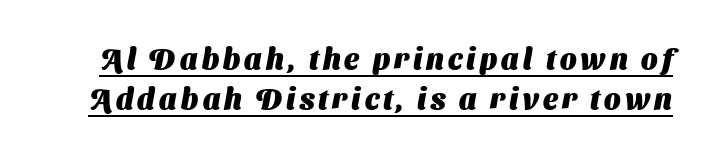
Q: Is the text bold? A: Yes.
Q: Is the typeface a serif or a sans-serif typeface? A: Sans-serif.
Q: Is the text underlined? A: Yes.
Q: Is the spacing between lines tight, normal or loose? A: Normal.
Q: Width (condensed, normal, or wide)? A: Normal.
Q: Stroke contrast? A: Medium.
Q: x-height? A: Medium.
Q: Monospaced? A: No.
